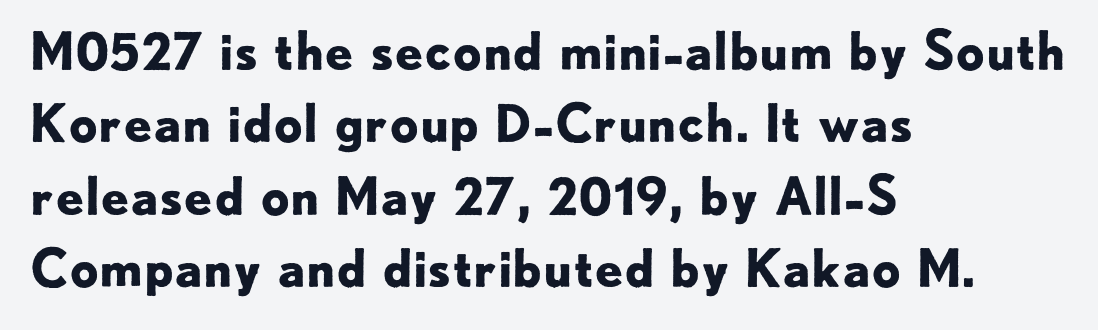
The image shows 51 px bold sans-serif type, upright; set left-aligned, normal line spacing (1.42x), normal letter spacing, not underlined; low stroke contrast and a small x-height.
